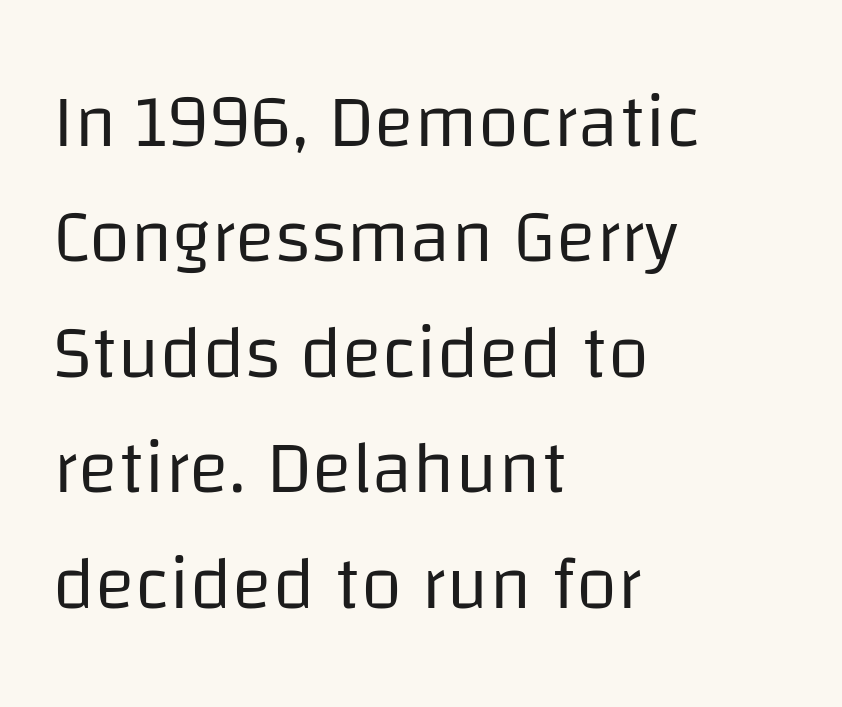
Q: Is the text bold? A: No.
Q: Is the text italic (slanted)? A: No, it is upright.
Q: Is the typeface a serif or a sans-serif typeface? A: Sans-serif.
Q: Is the text underlined? A: No.
Q: How is the paragraph aligned? A: Left-aligned.
Q: Is the spacing between letters normal or unusually wide? A: Normal.
Q: Is the spacing between lines tight, normal or loose? A: Normal.
Q: Width (condensed, normal, or wide)? A: Normal.
Q: Stroke contrast? A: Low.
Q: x-height? A: Large.
Q: Monospaced? A: No.
